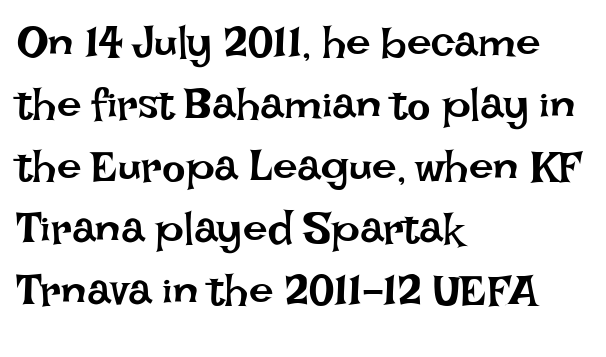
Q: Is the text bold? A: No.
Q: Is the text italic (slanted)? A: No, it is upright.
Q: Is the text underlined? A: No.
Q: How is the paragraph aligned? A: Left-aligned.
Q: Is the spacing between letters normal or unusually wide? A: Normal.
Q: Is the spacing between lines tight, normal or loose? A: Normal.
Q: Width (condensed, normal, or wide)? A: Normal.
Q: Stroke contrast? A: Low.
Q: x-height? A: Large.
Q: Monospaced? A: No.
